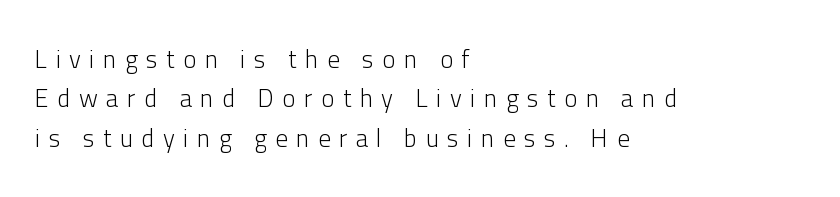
{"italic": "no", "bold": "no", "underline": "no", "align": "left", "line_spacing": "normal", "line_spacing_ratio": 1.58, "letter_spacing": "wide", "letter_spacing_em": 0.34, "glyph_px": 25}
